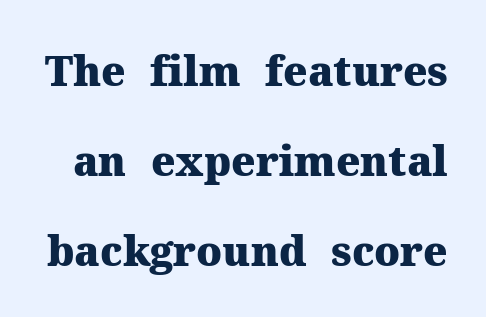
There is no visible air inserted between adjacent glyphs. Widely set lines give the paragraph a tall, airy silhouette. Yep, those are serifs on the letters. Thick stems and heavy bowls — unmistakably bold. A typesetter would call this proportional, since set widths differ per character. This sample uses an upright cut, with every glyph sitting square on the baseline.
